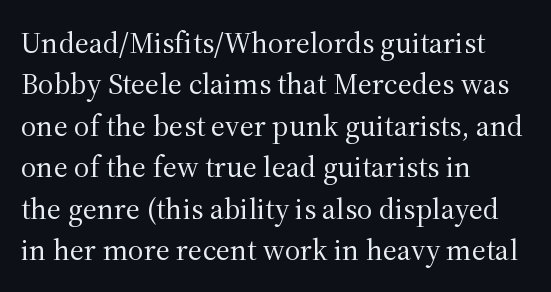
The image shows 30 px regular-weight serif type, upright; set left-aligned, normal line spacing (1.38x), normal letter spacing, not underlined; medium stroke contrast and a medium x-height.
